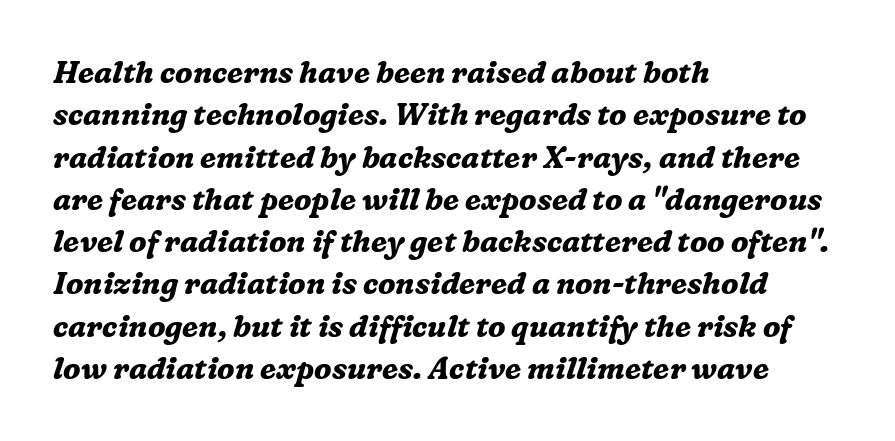
{"serif": "yes", "italic": "yes", "lean": "right", "slant_degrees": 16, "bold": "yes", "weight": "bold", "width": "normal", "stroke_contrast": "medium", "x_height": "medium", "monospaced": "no", "underline": "no", "align": "left", "line_spacing": "normal", "line_spacing_ratio": 1.41, "letter_spacing": "normal", "letter_spacing_em": 0.0, "glyph_px": 30}
